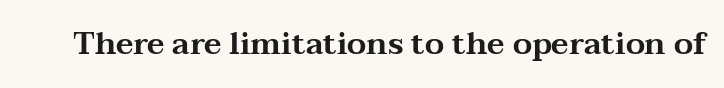
The image shows 31 px wide serif type, upright; set normal letter spacing, not underlined; medium stroke contrast and a medium x-height.
